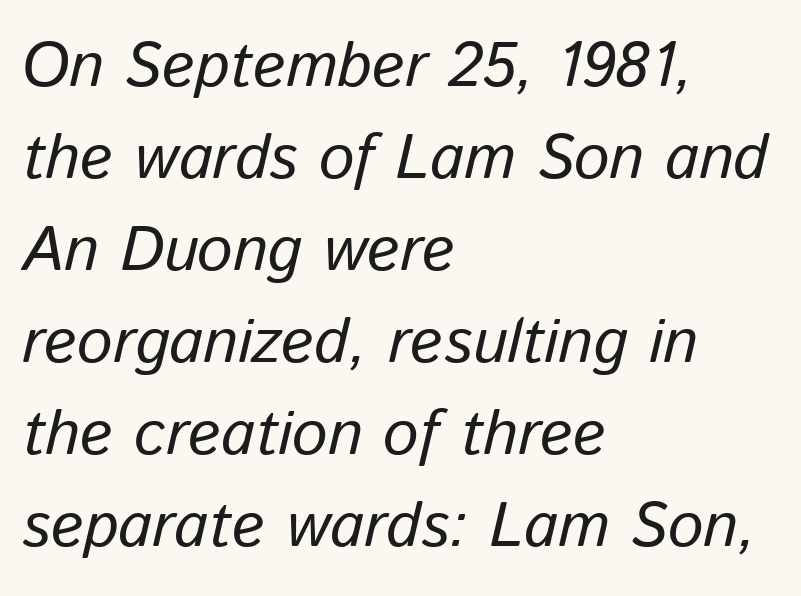
{"italic": "yes", "lean": "right", "slant_degrees": 13, "width": "normal", "stroke_contrast": "low", "x_height": "medium", "monospaced": "no", "underline": "no", "align": "left", "line_spacing": "normal", "line_spacing_ratio": 1.46, "letter_spacing": "normal", "letter_spacing_em": 0.0, "glyph_px": 63}
